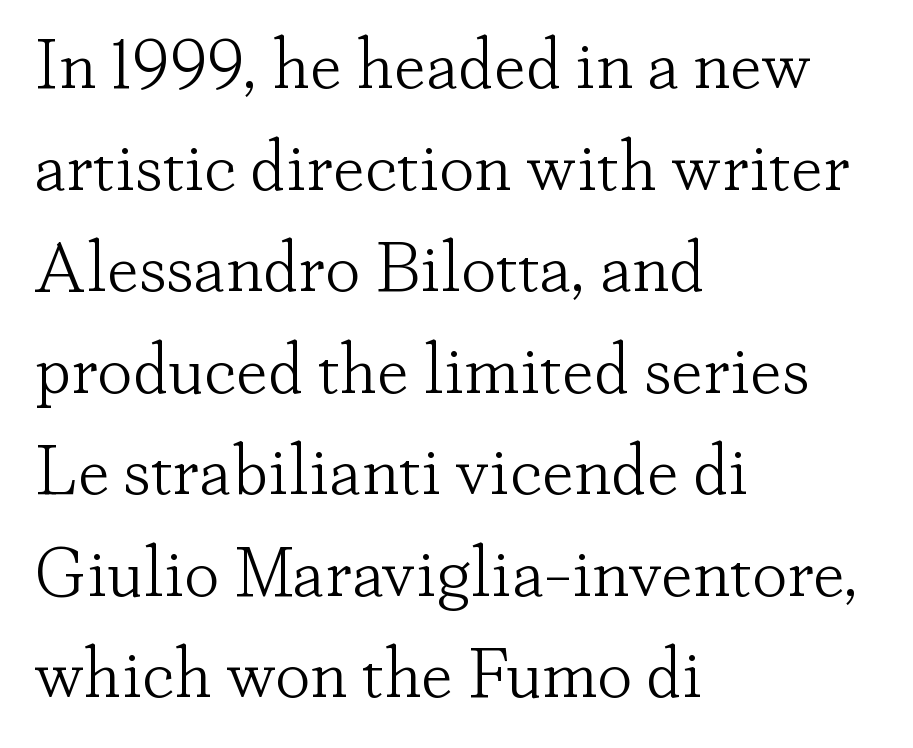
The image shows 71 px light serif type, upright; set left-aligned, normal line spacing (1.43x), normal letter spacing, not underlined; low stroke contrast and a small x-height.
